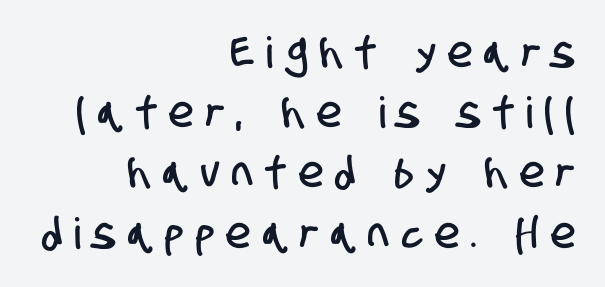
{"serif": "no", "width": "condensed", "stroke_contrast": "low", "x_height": "large", "monospaced": "no", "underline": "no", "align": "right", "line_spacing": "normal", "line_spacing_ratio": 1.4, "letter_spacing": "wide", "letter_spacing_em": 0.3, "glyph_px": 43}
